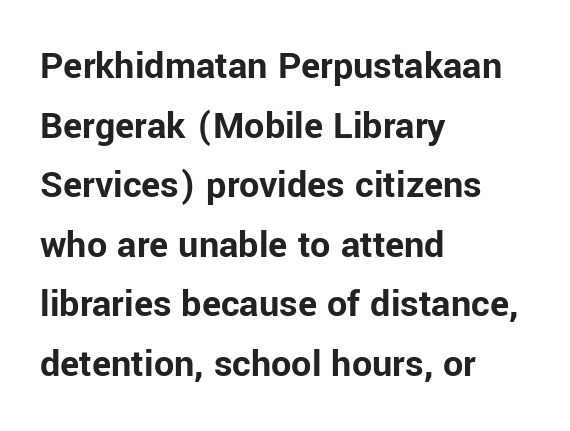
The image shows 40 px bold sans-serif type, upright; set left-aligned, normal line spacing (1.49x), normal letter spacing, not underlined; low stroke contrast and a medium x-height.
